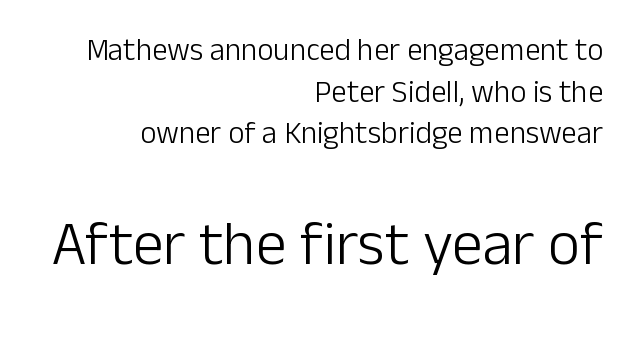
The image shows 62 px light sans-serif type, upright; set right-aligned, normal line spacing (1.34x), normal letter spacing, not underlined; the second (bottom) block is 2.0x larger; low stroke contrast and a medium x-height.
